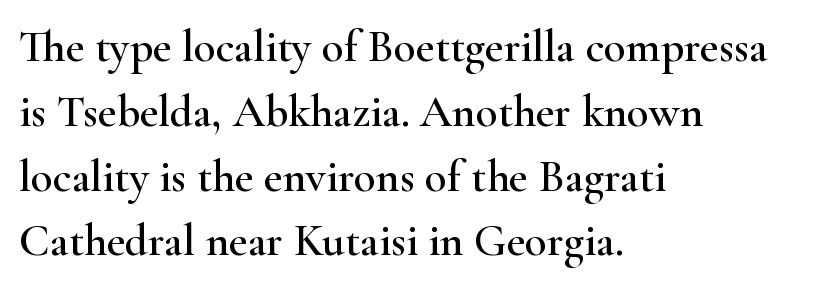
The image shows 45 px wide serif type, upright; set left-aligned, normal line spacing (1.44x), normal letter spacing, not underlined; high stroke contrast and a small x-height.
